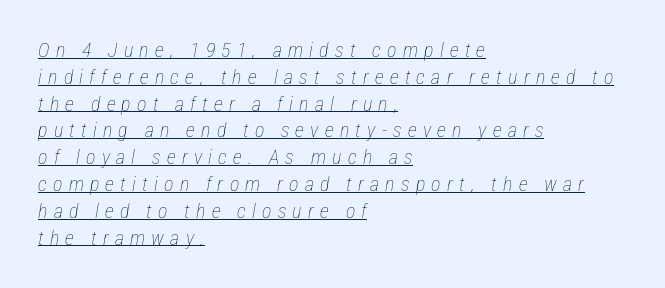
{"italic": "yes", "lean": "right", "slant_degrees": 12, "bold": "no", "underline": "yes", "align": "left", "line_spacing": "normal", "line_spacing_ratio": 1.34, "letter_spacing": "wide", "letter_spacing_em": 0.31, "glyph_px": 20}
